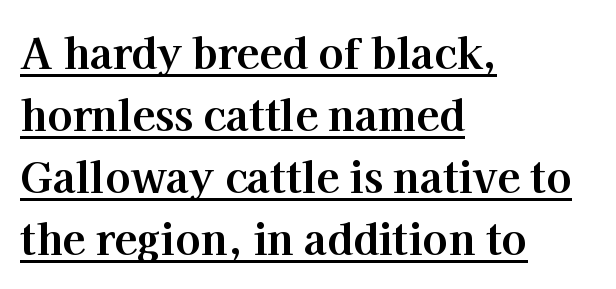
The image shows 42 px bold serif type, upright; set left-aligned, normal line spacing (1.48x), normal letter spacing, underlined; high stroke contrast and a medium x-height.
